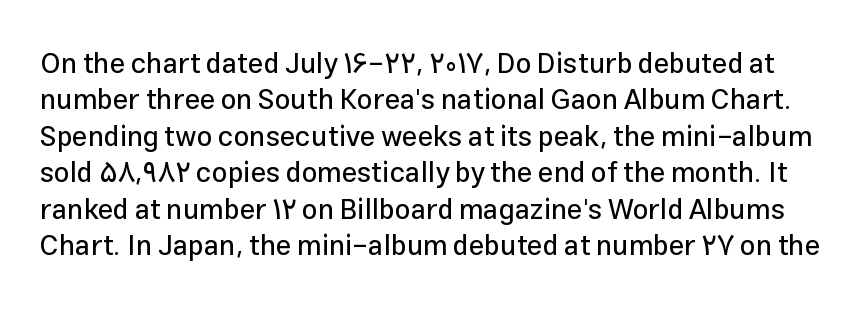
Q: Is the text italic (slanted)? A: No, it is upright.
Q: Is the typeface a serif or a sans-serif typeface? A: Sans-serif.
Q: Is the text underlined? A: No.
Q: Is the spacing between letters normal or unusually wide? A: Normal.
Q: Is the spacing between lines tight, normal or loose? A: Normal.
Q: Width (condensed, normal, or wide)? A: Normal.
Q: Stroke contrast? A: Low.
Q: x-height? A: Medium.
Q: Monospaced? A: No.
